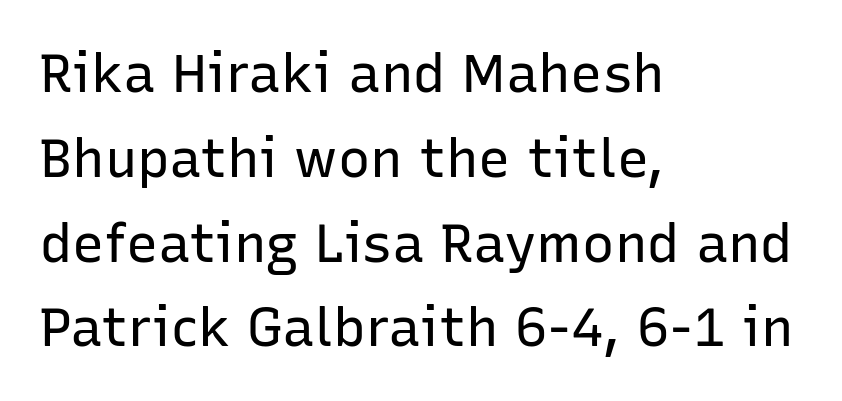
The characters are drawn with everyday or finer stroke widths. The glyphs in this specimen are sans serif. This sample uses an upright cut, with every glyph sitting square on the baseline. Character widths vary here, with narrow letters taking less room than wide ones.
